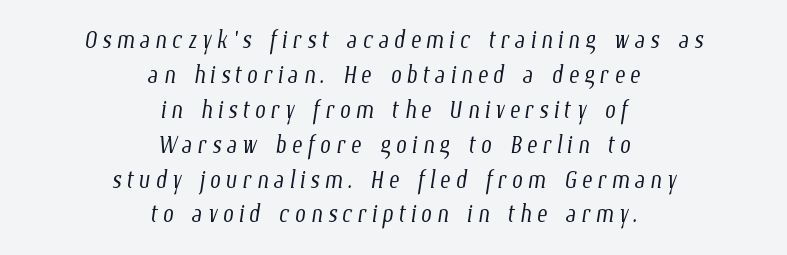
{"bold": "no", "weight": "light", "width": "condensed", "stroke_contrast": "low", "x_height": "medium", "monospaced": "no", "underline": "no", "align": "center", "line_spacing": "tight", "line_spacing_ratio": 1.09, "glyph_px": 32}
